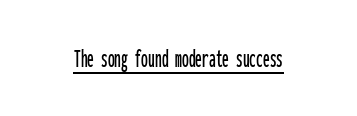
{"italic": "no", "underline": "yes", "letter_spacing": "normal", "letter_spacing_em": 0.0, "glyph_px": 27}
